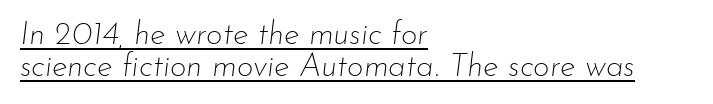
A typographer would call this underscored text. You can tell it's italic because the verticals aren't actually vertical. The letters look calm and open, with moderate or lighter stems. Leading is clearly below the norm, producing a dense column.
